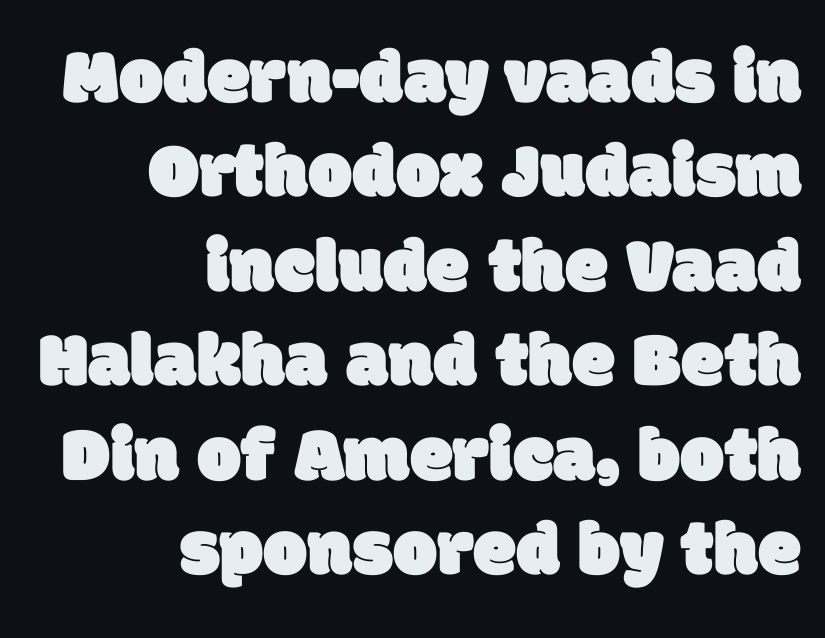
Q: Is the typeface a serif or a sans-serif typeface? A: Sans-serif.
Q: Is the text underlined? A: No.
Q: How is the paragraph aligned? A: Right-aligned.
Q: Is the spacing between letters normal or unusually wide? A: Normal.
Q: Width (condensed, normal, or wide)? A: Normal.
Q: Stroke contrast? A: Low.
Q: x-height? A: Large.
Q: Monospaced? A: No.
